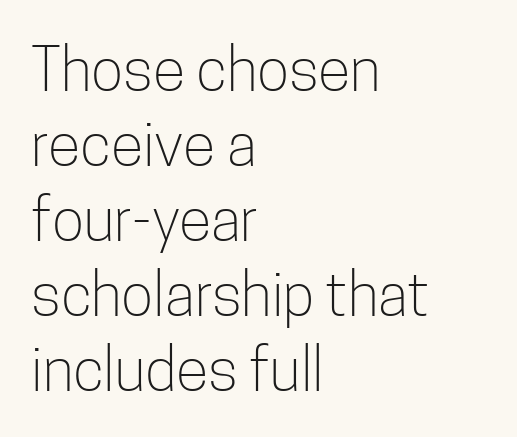
Stroke terminals: plain, sans-serif. The block of text has a typical density, with ordinary space between rows. Think of a printed novel: that variable character pitch is what you see here. Compared with a typical body face, this is equally light or lighter still. The paragraph shown leans on its left margin.
